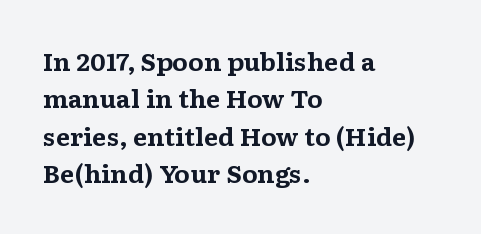
Q: Is the text bold? A: Yes.
Q: Is the text italic (slanted)? A: No, it is upright.
Q: Is the text underlined? A: No.
Q: How is the paragraph aligned? A: Left-aligned.
Q: Is the spacing between letters normal or unusually wide? A: Normal.
Q: Is the spacing between lines tight, normal or loose? A: Normal.
